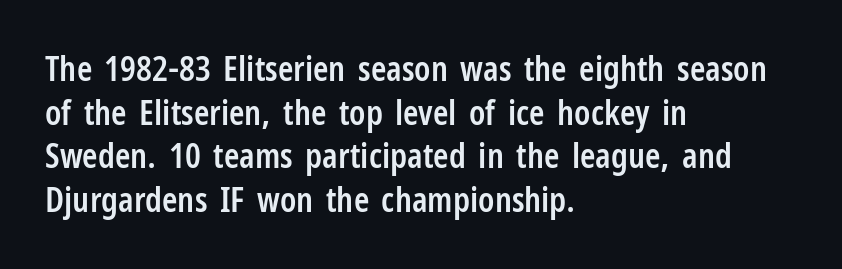
Q: Is the text bold? A: Semi-bold.
Q: Is the text italic (slanted)? A: No, it is upright.
Q: Is the typeface a serif or a sans-serif typeface? A: Sans-serif.
Q: Is the text underlined? A: No.
Q: How is the paragraph aligned? A: Left-aligned.
Q: Is the spacing between letters normal or unusually wide? A: Normal.
Q: Is the spacing between lines tight, normal or loose? A: Normal.
Q: Width (condensed, normal, or wide)? A: Condensed.
Q: Stroke contrast? A: Low.
Q: x-height? A: Medium.
Q: Monospaced? A: No.
